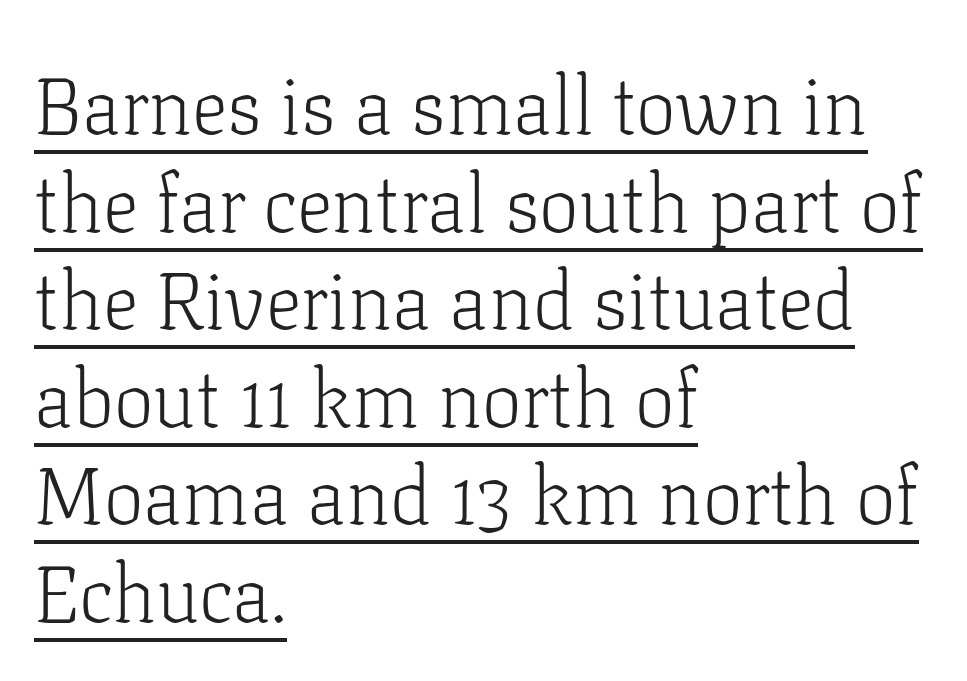
Q: Is the text bold? A: No.
Q: Is the text italic (slanted)? A: No, it is upright.
Q: Is the typeface a serif or a sans-serif typeface? A: Serif.
Q: Is the text underlined? A: Yes.
Q: How is the paragraph aligned? A: Left-aligned.
Q: Is the spacing between letters normal or unusually wide? A: Normal.
Q: Width (condensed, normal, or wide)? A: Normal.
Q: Stroke contrast? A: Low.
Q: x-height? A: Medium.
Q: Monospaced? A: No.
